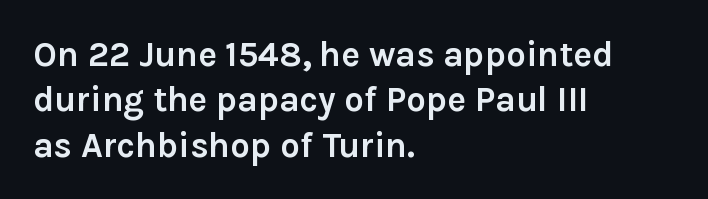
The horizontal fit of the characters is conventional and even. Italic? Not at all — the glyphs are vertical. Set as a true bold cut, around the 700 mark. The font family rendered here belongs to the sans-serif group. Underline: absent.
